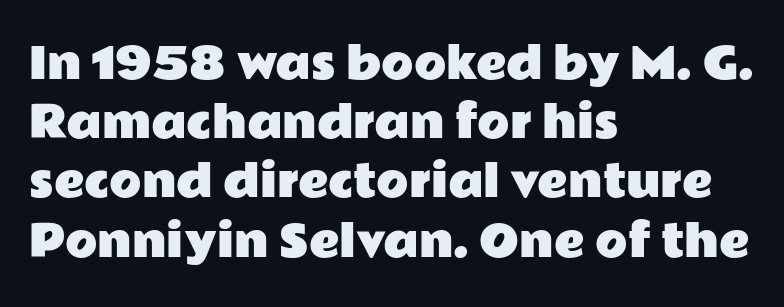
{"serif": "no", "italic": "no", "width": "wide", "stroke_contrast": "low", "x_height": "medium", "monospaced": "no", "underline": "no", "align": "left", "line_spacing": "normal", "line_spacing_ratio": 1.41, "letter_spacing": "normal", "letter_spacing_em": 0.0, "glyph_px": 42}
